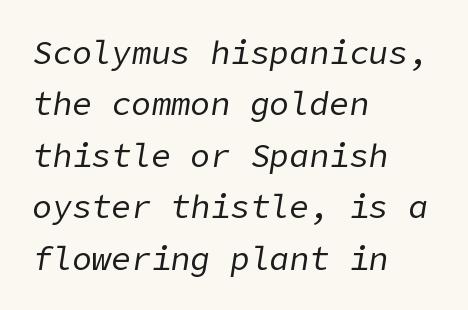
Q: Is the text bold? A: No.
Q: Is the text italic (slanted)? A: Yes, it leans right by about 9 degrees.
Q: Is the text underlined? A: No.
Q: How is the paragraph aligned? A: Left-aligned.
Q: Is the spacing between letters normal or unusually wide? A: Normal.
Q: Is the spacing between lines tight, normal or loose? A: Normal.
Q: Width (condensed, normal, or wide)? A: Normal.
Q: Stroke contrast? A: Low.
Q: x-height? A: Medium.
